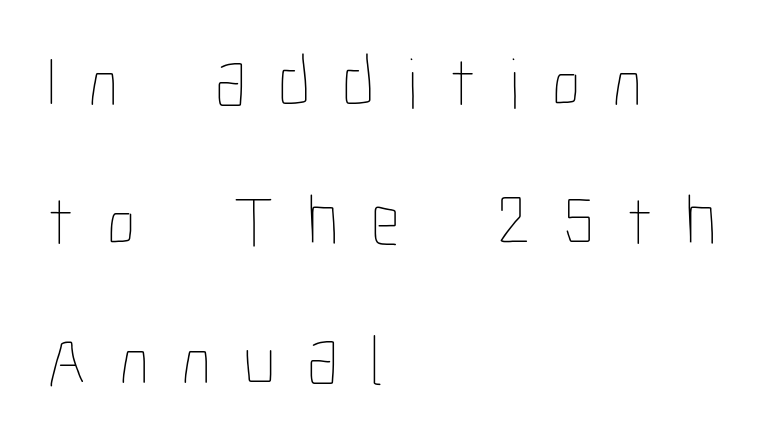
The font sits on the lighter half of the weight spectrum, regular included. One glance says open: line gaps are wider than usual. Tracking value appears strongly positive — letters spread wide. Italic? Not at all — the glyphs are vertical. Underlining? Definitely not there. Is this a fixed-width face? No — the glyphs have proportional, varying widths.
